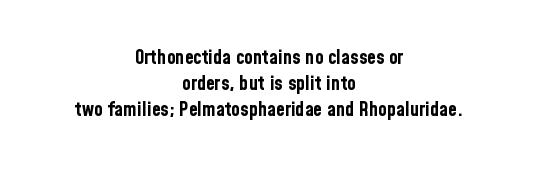
Q: Is the text bold? A: Yes.
Q: Is the text italic (slanted)? A: No, it is upright.
Q: Is the text underlined? A: No.
Q: How is the paragraph aligned? A: Centered.
Q: Is the spacing between letters normal or unusually wide? A: Normal.
Q: Is the spacing between lines tight, normal or loose? A: Normal.
